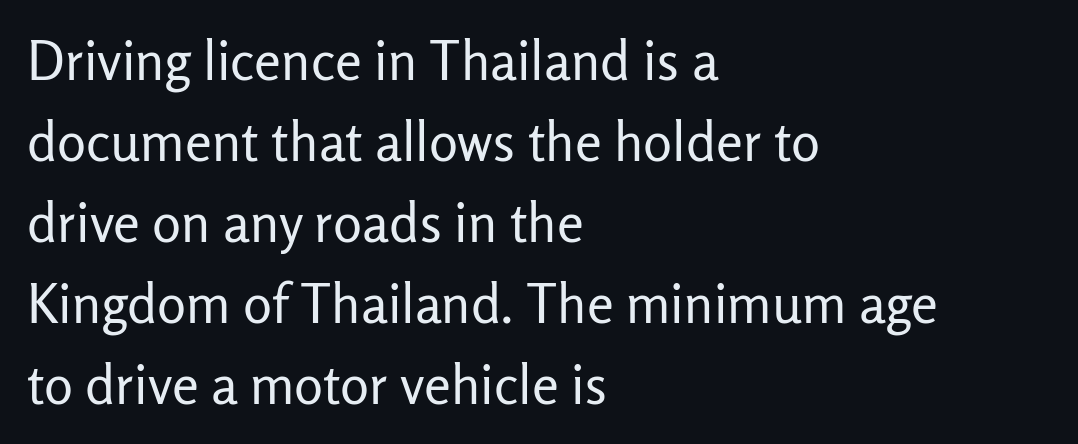
The image shows 54 px regular-weight sans-serif type, upright; set left-aligned, normal line spacing (1.5x), normal letter spacing, not underlined; low stroke contrast and a medium x-height.
